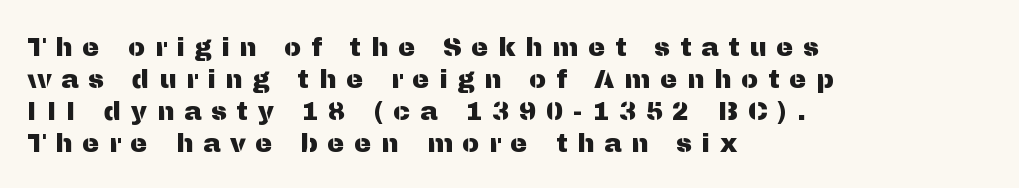
{"italic": "no", "underline": "no", "align": "left", "line_spacing_ratio": 1.23, "letter_spacing": "wide", "letter_spacing_em": 0.37, "glyph_px": 26}
